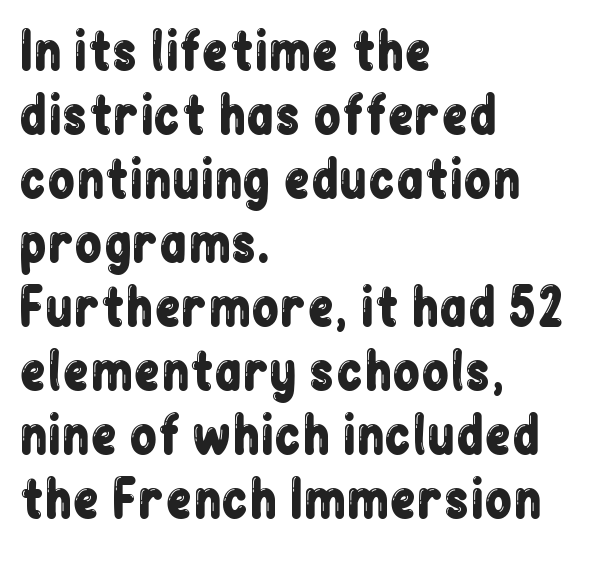
The image shows 50 px condensed sans-serif type, upright; set left-aligned, normal line spacing (1.28x), normal letter spacing, not underlined; low stroke contrast and a medium x-height.
